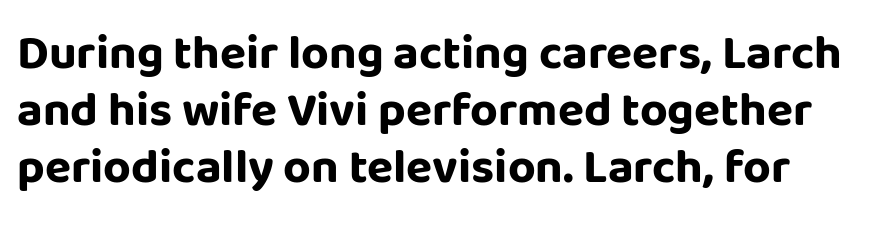
The image shows 48 px bold sans-serif type, upright; set line spacing 1.19x, normal letter spacing, not underlined; low stroke contrast and a large x-height.
